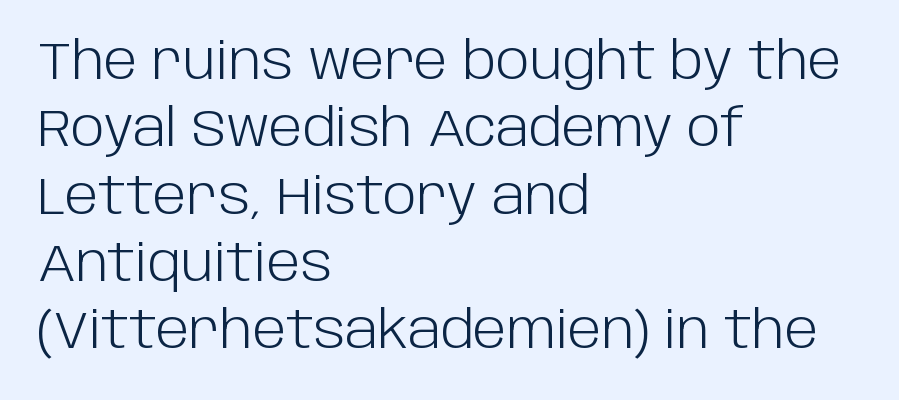
Q: Is the text bold? A: No.
Q: Is the text italic (slanted)? A: No, it is upright.
Q: Is the typeface a serif or a sans-serif typeface? A: Sans-serif.
Q: Is the text underlined? A: No.
Q: How is the paragraph aligned? A: Left-aligned.
Q: Is the spacing between letters normal or unusually wide? A: Normal.
Q: Is the spacing between lines tight, normal or loose? A: Normal.
Q: Width (condensed, normal, or wide)? A: Normal.
Q: Stroke contrast? A: Low.
Q: x-height? A: Large.
Q: Monospaced? A: No.
